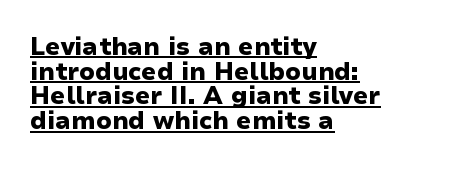
Q: Is the text bold? A: Yes.
Q: Is the text italic (slanted)? A: No, it is upright.
Q: Is the text underlined? A: Yes.
Q: How is the paragraph aligned? A: Left-aligned.
Q: Is the spacing between letters normal or unusually wide? A: Normal.
Q: Is the spacing between lines tight, normal or loose? A: Tight.
